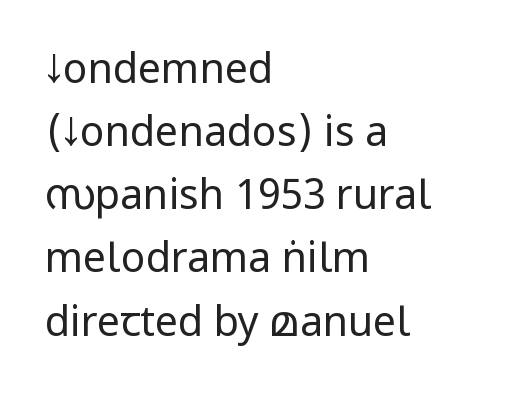
Q: Is the text bold? A: No.
Q: Is the text italic (slanted)? A: No, it is upright.
Q: Is the typeface a serif or a sans-serif typeface? A: Sans-serif.
Q: Is the text underlined? A: No.
Q: How is the paragraph aligned? A: Left-aligned.
Q: Is the spacing between letters normal or unusually wide? A: Normal.
Q: Is the spacing between lines tight, normal or loose? A: Normal.
Q: Width (condensed, normal, or wide)? A: Condensed.
Q: Stroke contrast? A: Low.
